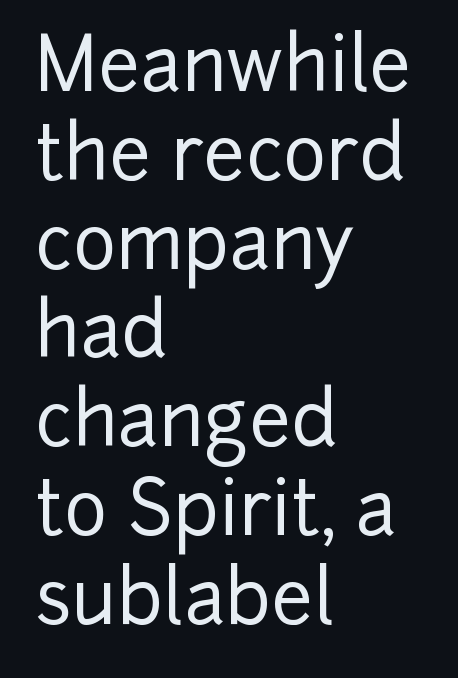
The image shows 74 px sans-serif type, upright; set left-aligned, line spacing 1.2x, normal letter spacing, not underlined; low stroke contrast and a medium x-height.
